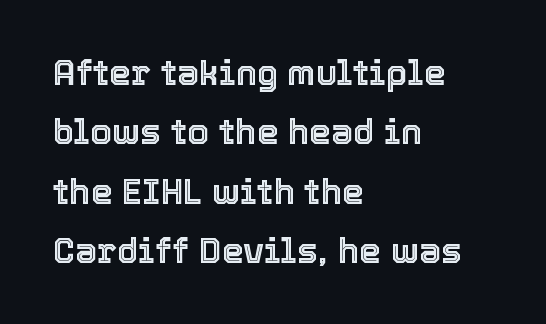
{"italic": "no", "width": "normal", "x_height": "medium", "monospaced": "no", "underline": "no", "align": "left", "line_spacing": "normal", "line_spacing_ratio": 1.7, "letter_spacing": "normal", "letter_spacing_em": 0.0, "glyph_px": 35}
